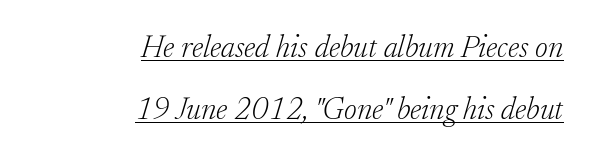
The image shows 31 px light serif type, italic (leaning right); set right-aligned, loose line spacing (2.0x), normal letter spacing, underlined; low stroke contrast and a small x-height.
